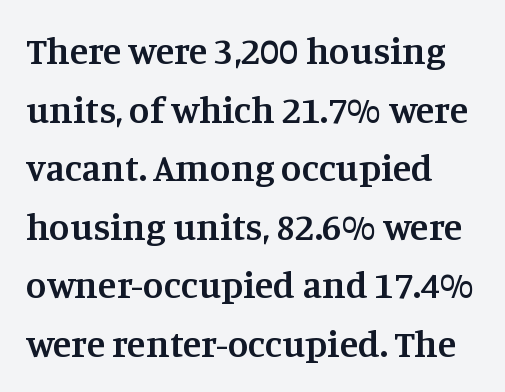
The designer went with a serif here, giving each stem small feet. A bare baseline throughout the passage. Varying glyph widths throughout — classic text-font behaviour. The face used here is rendered with its standard letterfit. Italic? Not at all — the glyphs are vertical.
